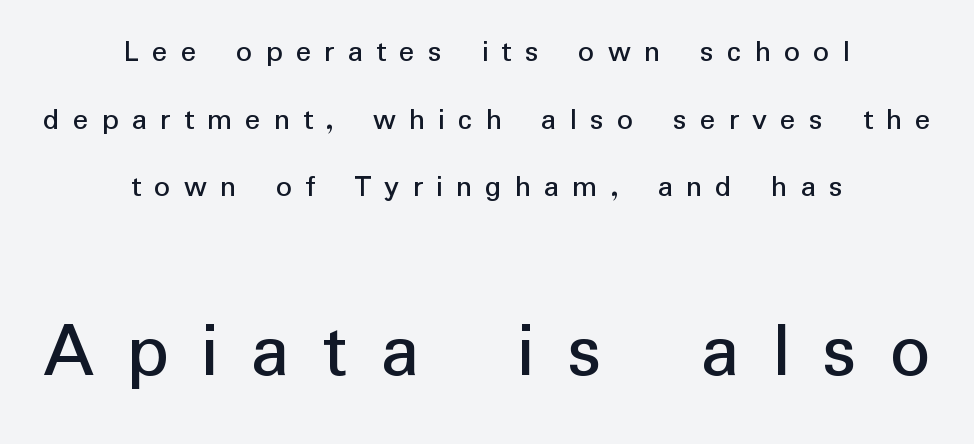
This reads as an unemphasized weight, regular at the heaviest. Here the glyphs are tracked loosely, breaking word shapes into spaced letters. A typesetter would mark this as roman, not italic. The whitespace from short lines is split evenly between both sides. The face used here appears at its bigger size in the lower chunk. Think of a printed novel: that variable character pitch is what you see here.
